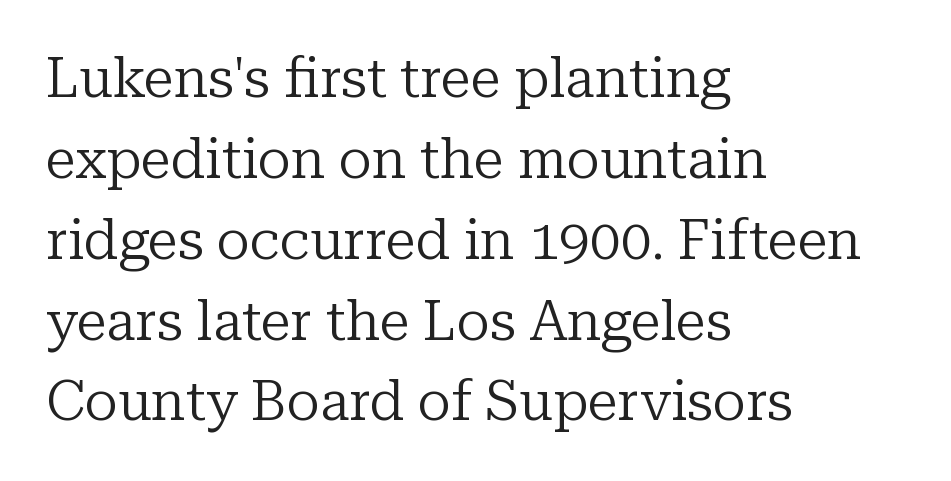
Any mark beneath the type? The region is blank. One-word summary of the alignment: left. The passage shown stacks its lines at a standard gap. Standard letterfit; no display-style spreading of the glyphs.
